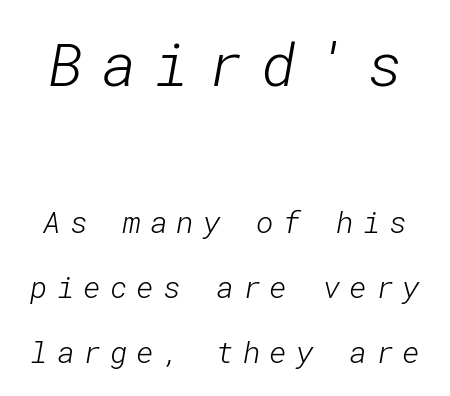
The image shows 60 px light sans-serif type; set loose line spacing (2.17x), unusually wide letter spacing (+0.3 em), not underlined; the first (top) block is 2.0x larger; low stroke contrast and a medium x-height.
